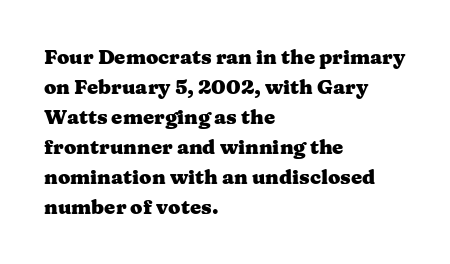
The image shows 20 px bold type, upright; set left-aligned, normal line spacing (1.5x), normal letter spacing, not underlined.
